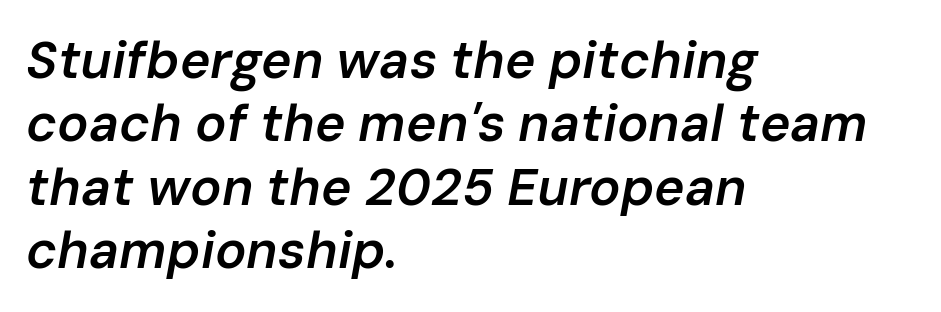
{"italic": "yes", "lean": "right", "slant_degrees": 10, "bold": "semi", "weight": "semibold", "width": "normal", "stroke_contrast": "low", "x_height": "medium", "monospaced": "no", "underline": "no", "align": "left", "line_spacing_ratio": 1.22, "letter_spacing": "normal", "letter_spacing_em": 0.0, "glyph_px": 52}
